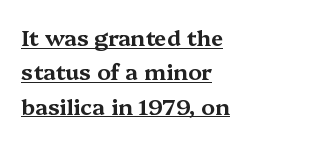
What's the leading like? Ordinary, nothing unusual. This rendering leaves character spacing at its baseline value. A classic flush-left, rag-right setting is used for this passage. The face used here appears with an underline applied. Designer's note — italics off, roman on.
